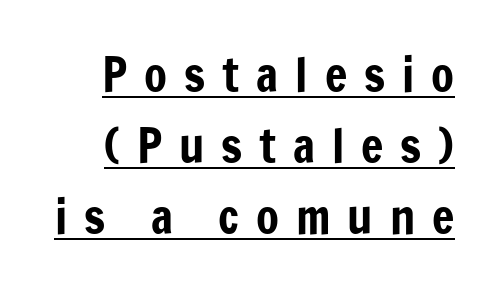
{"serif": "no", "italic": "no", "width": "condensed", "stroke_contrast": "low", "x_height": "medium", "monospaced": "no", "underline": "yes", "align": "right", "line_spacing": "normal", "line_spacing_ratio": 1.51, "letter_spacing": "wide", "letter_spacing_em": 0.36, "glyph_px": 47}
